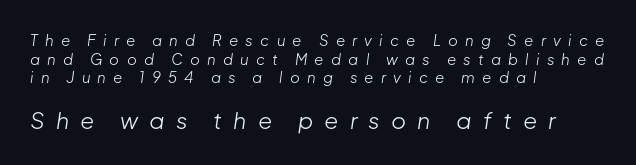
Q: Is the text bold? A: No.
Q: Is the text italic (slanted)? A: Yes, it leans right by about 8 degrees.
Q: Is the text underlined? A: No.
Q: How is the paragraph aligned? A: Left-aligned.
Q: Is the spacing between letters normal or unusually wide? A: Unusually wide.
Q: Is the spacing between lines tight, normal or loose? A: Normal.
Q: Which block of text is set in a larger size, the first (top) or the second (bottom)? A: The second (bottom) one.
